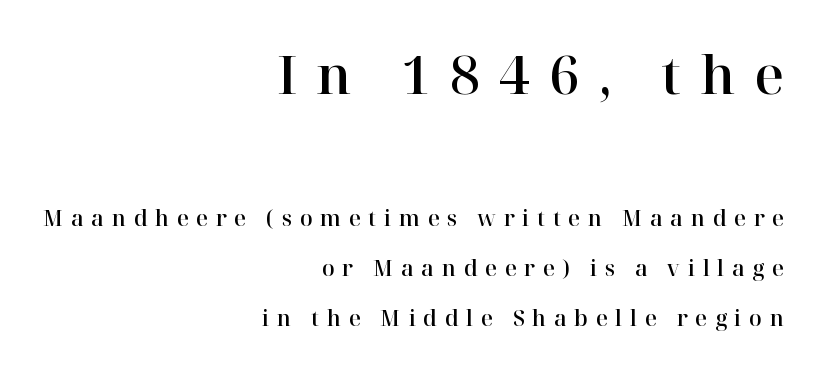
Q: Is the text italic (slanted)? A: No, it is upright.
Q: Is the typeface a serif or a sans-serif typeface? A: Serif.
Q: Is the text underlined? A: No.
Q: How is the paragraph aligned? A: Right-aligned.
Q: Is the spacing between letters normal or unusually wide? A: Unusually wide.
Q: Is the spacing between lines tight, normal or loose? A: Loose.
Q: Which block of text is set in a larger size, the first (top) or the second (bottom)? A: The first (top) one.
Q: Width (condensed, normal, or wide)? A: Normal.
Q: Stroke contrast? A: High.
Q: x-height? A: Medium.
Q: Monospaced? A: No.
